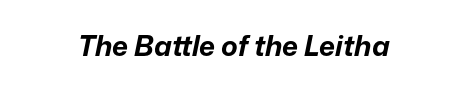
Q: Is the text bold? A: Yes.
Q: Is the text italic (slanted)? A: Yes, it leans right by about 12 degrees.
Q: Is the text underlined? A: No.
Q: How is the paragraph aligned? A: Centered.
Q: Is the spacing between letters normal or unusually wide? A: Normal.
Q: Width (condensed, normal, or wide)? A: Normal.
Q: Stroke contrast? A: Low.
Q: x-height? A: Medium.
Q: Monospaced? A: No.
